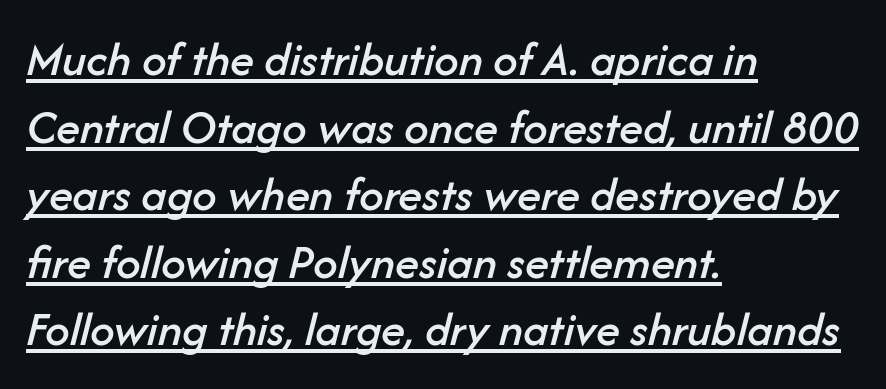
Q: Is the text italic (slanted)? A: Yes, it leans right by about 14 degrees.
Q: Is the text underlined? A: Yes.
Q: How is the paragraph aligned? A: Left-aligned.
Q: Is the spacing between letters normal or unusually wide? A: Normal.
Q: Is the spacing between lines tight, normal or loose? A: Normal.
Q: Width (condensed, normal, or wide)? A: Normal.
Q: Stroke contrast? A: Low.
Q: x-height? A: Medium.
Q: Monospaced? A: No.
